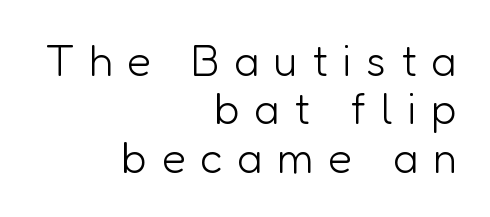
The image shows 44 px light sans-serif type, upright; set right-aligned, tight line spacing (1.1x), unusually wide letter spacing (+0.33 em), not underlined; low stroke contrast and a medium x-height.
